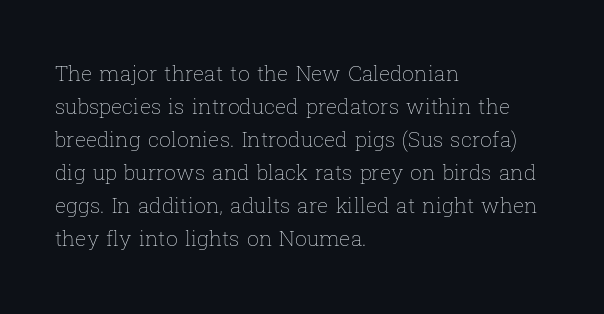
The image shows 21 px text type, upright; set left-aligned, normal line spacing (1.57x), normal letter spacing, not underlined.
